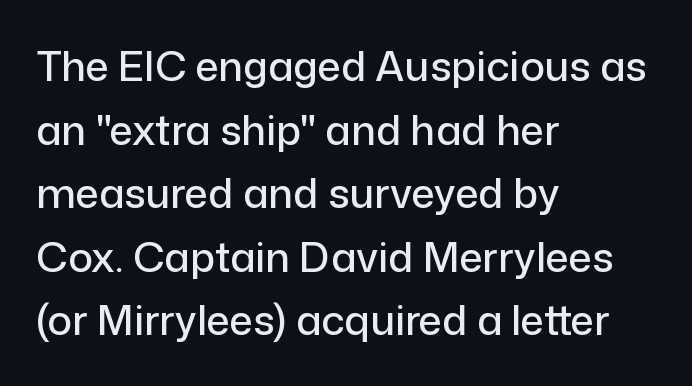
{"serif": "no", "italic": "no", "width": "normal", "stroke_contrast": "low", "x_height": "medium", "monospaced": "no", "underline": "no", "align": "left", "line_spacing": "normal", "line_spacing_ratio": 1.55, "letter_spacing": "normal", "letter_spacing_em": 0.0, "glyph_px": 41}
